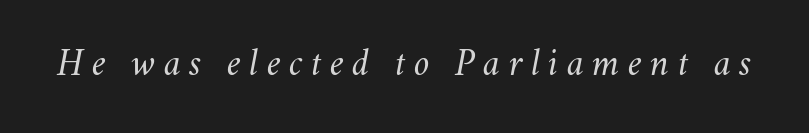
The image shows 38 px regular-weight type, italic (leaning right); set unusually wide letter spacing (+0.22 em), not underlined; medium stroke contrast and a small x-height.
